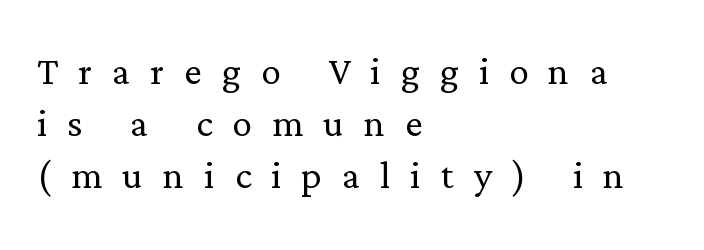
Q: Is the text bold? A: No.
Q: Is the text italic (slanted)? A: No, it is upright.
Q: Is the typeface a serif or a sans-serif typeface? A: Serif.
Q: Is the text underlined? A: No.
Q: How is the paragraph aligned? A: Left-aligned.
Q: Is the spacing between letters normal or unusually wide? A: Unusually wide.
Q: Is the spacing between lines tight, normal or loose? A: Tight.
Q: Width (condensed, normal, or wide)? A: Normal.
Q: Stroke contrast? A: Low.
Q: x-height? A: Medium.
Q: Monospaced? A: No.
